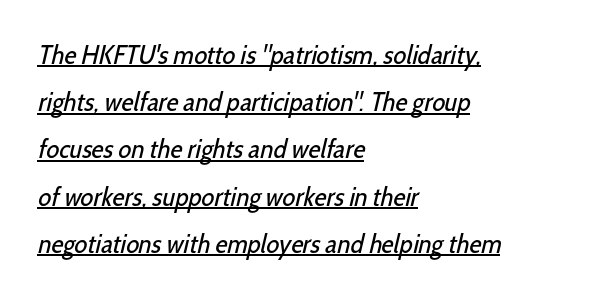
The image shows 27 px text type; set left-aligned, line spacing 1.75x, normal letter spacing, underlined.
